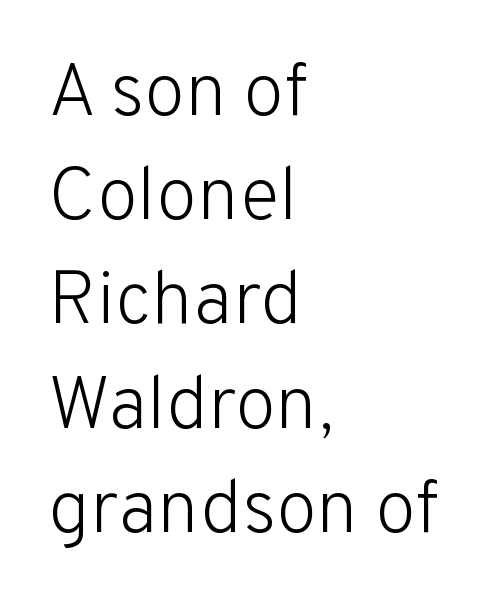
{"serif": "no", "italic": "no", "bold": "no", "weight": "light", "width": "normal", "stroke_contrast": "low", "x_height": "medium", "monospaced": "no", "underline": "no", "align": "left", "line_spacing": "normal", "line_spacing_ratio": 1.39, "letter_spacing": "normal", "letter_spacing_em": 0.0, "glyph_px": 75}
